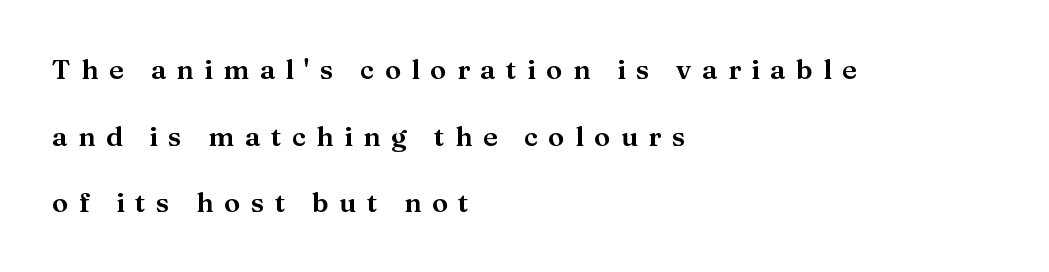
Q: Is the text italic (slanted)? A: No, it is upright.
Q: Is the text underlined? A: No.
Q: How is the paragraph aligned? A: Left-aligned.
Q: Is the spacing between letters normal or unusually wide? A: Unusually wide.
Q: Is the spacing between lines tight, normal or loose? A: Loose.
